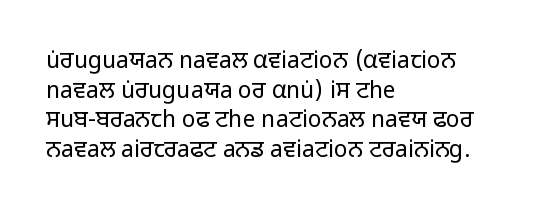
{"italic": "no", "bold": "no", "underline": "no", "align": "left", "line_spacing": "normal", "line_spacing_ratio": 1.29, "letter_spacing": "normal", "letter_spacing_em": 0.0, "glyph_px": 23}
